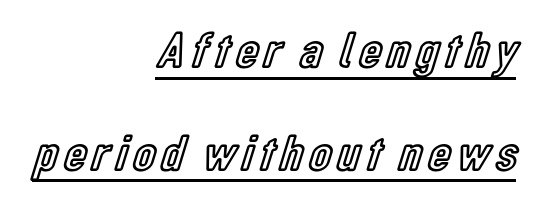
Students, observe: this is what heavily led, spacious text looks like. The rag falls on the left side of this text block. The letters advance in unequal steps, a hallmark of proportional type. Somebody hit Ctrl+U on this one — the words are underlined.
